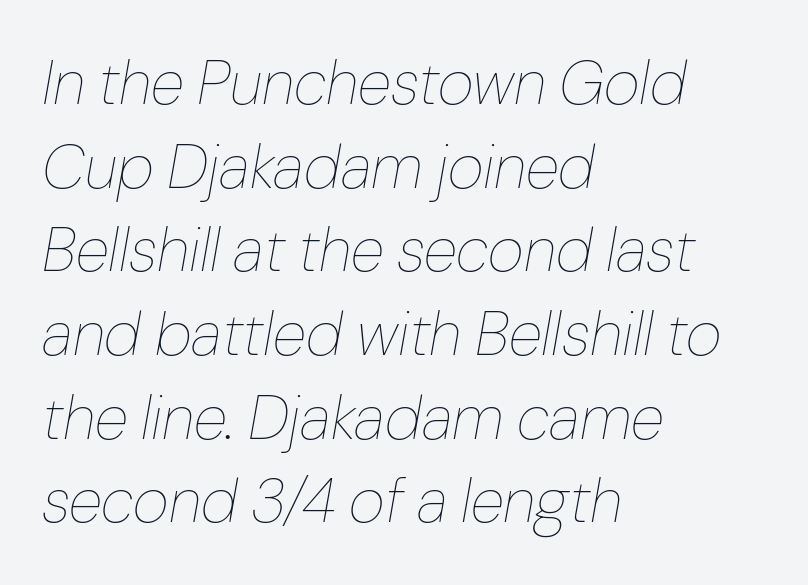
The image shows 62 px thin type, italic (leaning right); set left-aligned, normal line spacing (1.35x), normal letter spacing, not underlined; low stroke contrast and a medium x-height.
